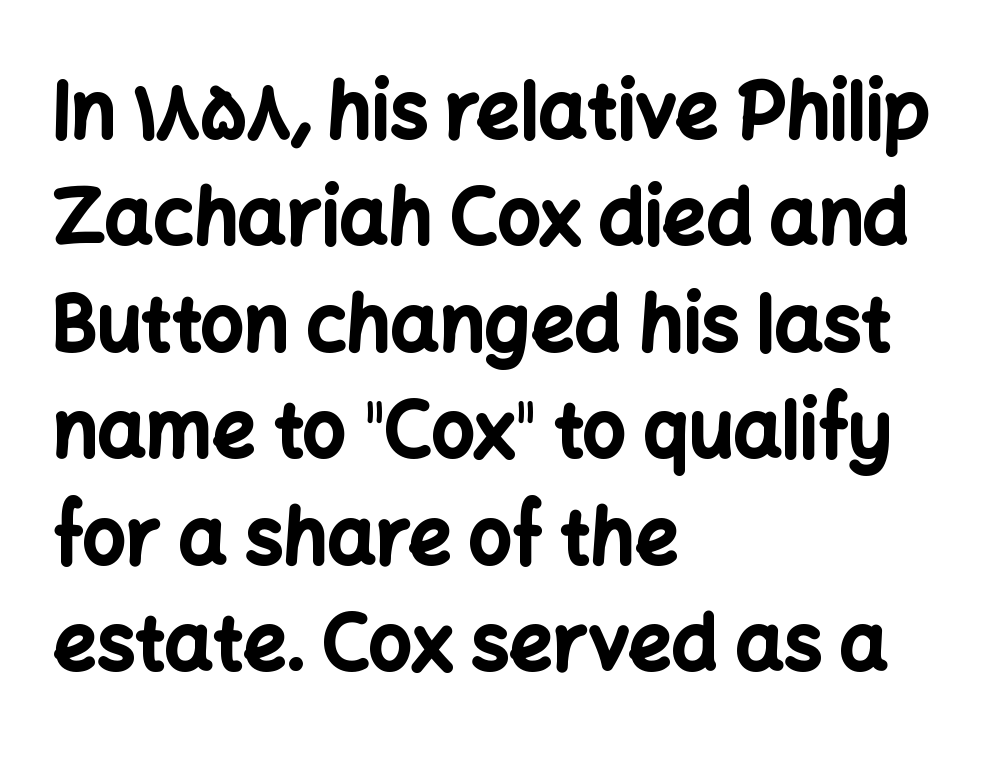
{"serif": "no", "italic": "no", "bold": "yes", "weight": "bold", "width": "normal", "stroke_contrast": "low", "x_height": "medium", "monospaced": "no", "underline": "no", "align": "left", "line_spacing": "normal", "line_spacing_ratio": 1.4, "letter_spacing": "normal", "letter_spacing_em": 0.0, "glyph_px": 76}
